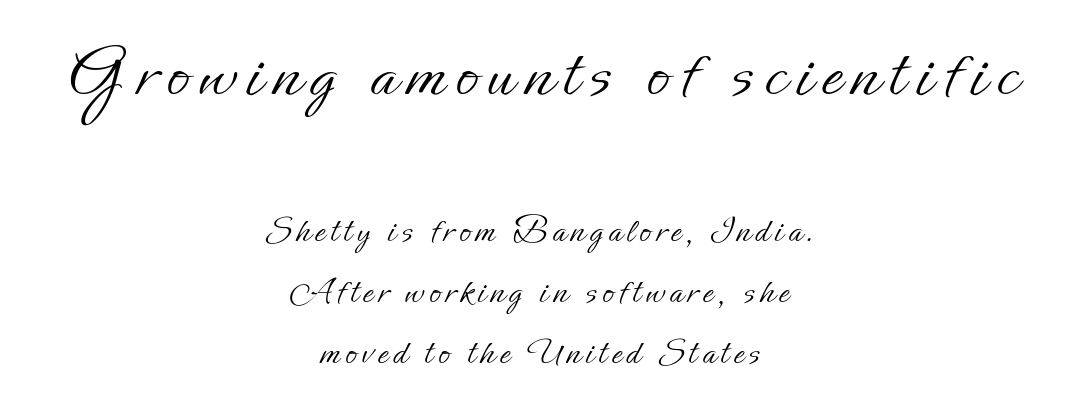
Q: Is the text bold? A: No.
Q: Is the text italic (slanted)? A: Yes.
Q: Is the text underlined? A: No.
Q: How is the paragraph aligned? A: Centered.
Q: Is the spacing between lines tight, normal or loose? A: Normal.
Q: Which block of text is set in a larger size, the first (top) or the second (bottom)? A: The first (top) one.
Q: Width (condensed, normal, or wide)? A: Normal.
Q: Stroke contrast? A: Low.
Q: x-height? A: Small.
Q: Monospaced? A: No.
